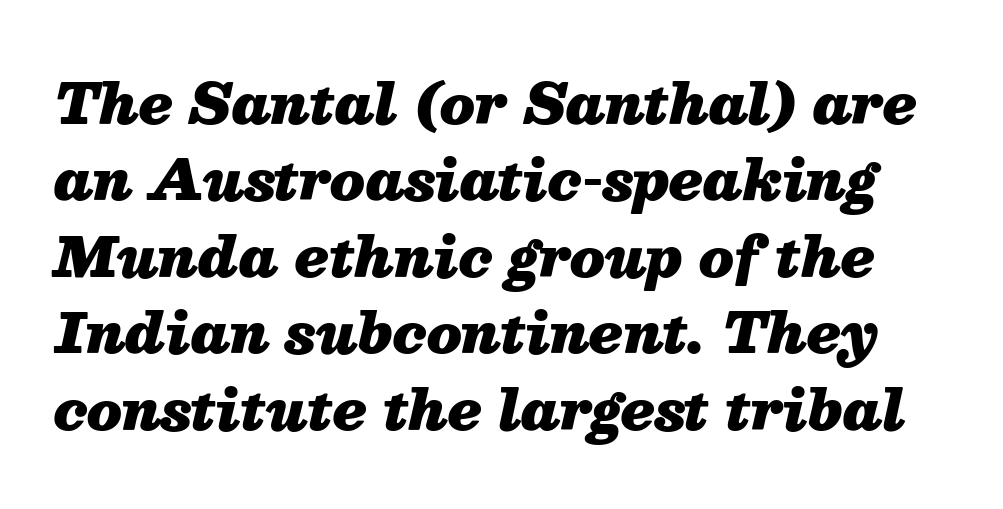
The image shows 55 px heavy type, italic (leaning right); set normal line spacing (1.39x), normal letter spacing, not underlined; medium stroke contrast and a medium x-height.
